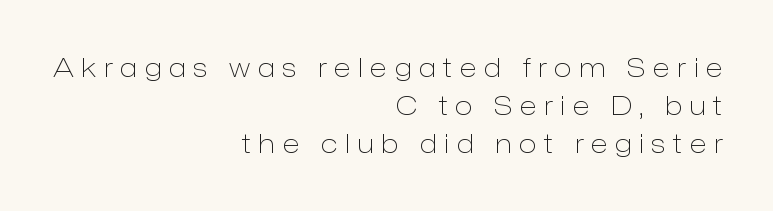
The image shows 26 px text type, upright; set right-aligned, normal line spacing (1.46x), unusually wide letter spacing (+0.3 em), not underlined.
